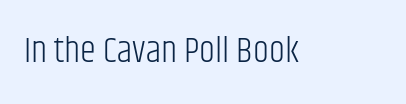
Q: Is the text bold? A: No.
Q: Is the text italic (slanted)? A: No, it is upright.
Q: Is the typeface a serif or a sans-serif typeface? A: Sans-serif.
Q: Is the text underlined? A: No.
Q: Is the spacing between letters normal or unusually wide? A: Normal.
Q: Width (condensed, normal, or wide)? A: Condensed.
Q: Stroke contrast? A: Low.
Q: x-height? A: Large.
Q: Monospaced? A: No.
